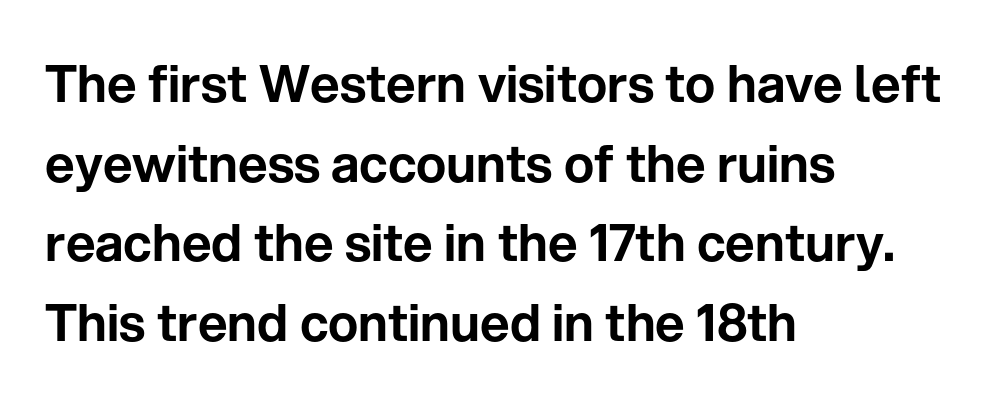
{"serif": "no", "italic": "no", "width": "normal", "stroke_contrast": "low", "x_height": "medium", "monospaced": "no", "underline": "no", "align": "left", "line_spacing": "normal", "line_spacing_ratio": 1.56, "letter_spacing": "normal", "letter_spacing_em": 0.0, "glyph_px": 51}
